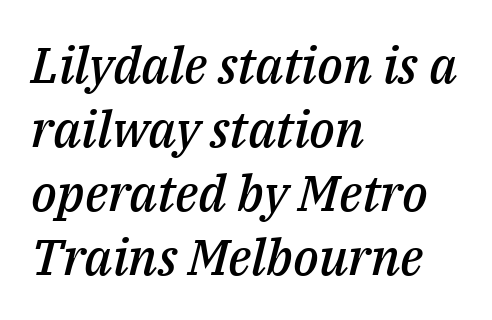
The image shows 50 px semibold type, italic (leaning right); set left-aligned, normal line spacing (1.28x), normal letter spacing, not underlined; medium stroke contrast and a medium x-height.
